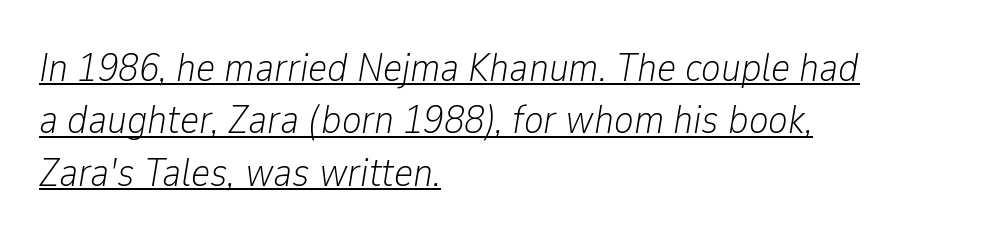
Q: Is the text bold? A: No.
Q: Is the text italic (slanted)? A: Yes, it leans right by about 9 degrees.
Q: Is the text underlined? A: Yes.
Q: How is the paragraph aligned? A: Left-aligned.
Q: Is the spacing between letters normal or unusually wide? A: Normal.
Q: Is the spacing between lines tight, normal or loose? A: Normal.
Q: Width (condensed, normal, or wide)? A: Condensed.
Q: Stroke contrast? A: Low.
Q: x-height? A: Medium.
Q: Monospaced? A: No.
